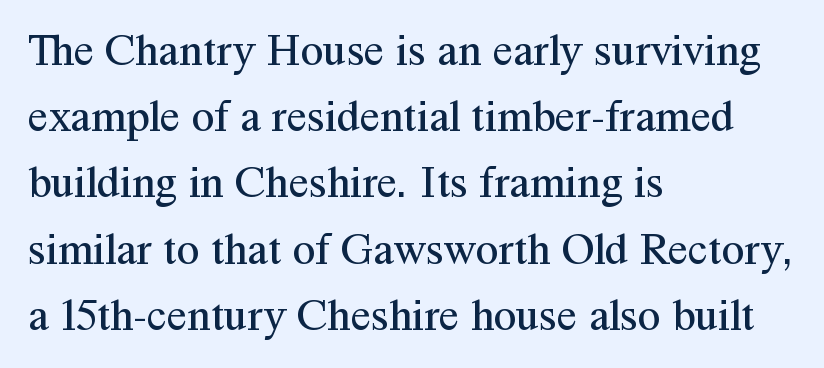
Q: Is the text bold? A: No.
Q: Is the text italic (slanted)? A: No, it is upright.
Q: Is the typeface a serif or a sans-serif typeface? A: Serif.
Q: Is the text underlined? A: No.
Q: How is the paragraph aligned? A: Left-aligned.
Q: Is the spacing between letters normal or unusually wide? A: Normal.
Q: Is the spacing between lines tight, normal or loose? A: Normal.
Q: Width (condensed, normal, or wide)? A: Normal.
Q: Stroke contrast? A: Medium.
Q: x-height? A: Medium.
Q: Monospaced? A: No.
